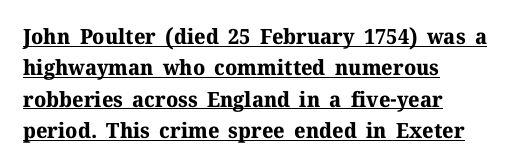
Q: Is the text bold? A: Yes.
Q: Is the text italic (slanted)? A: No, it is upright.
Q: Is the text underlined? A: Yes.
Q: How is the paragraph aligned? A: Left-aligned.
Q: Is the spacing between letters normal or unusually wide? A: Normal.
Q: Is the spacing between lines tight, normal or loose? A: Normal.
